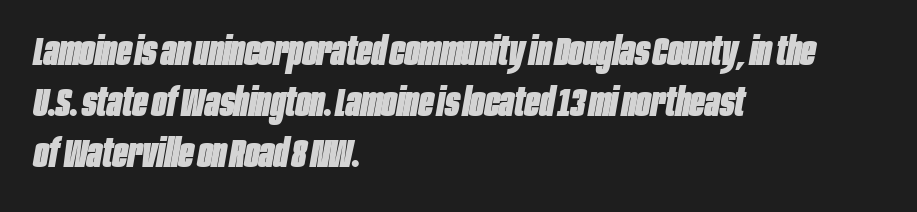
The vertical gap from one line to the next is medium. In terms of posture, this sample is oblique. Between one letter and the next there's only the usual sliver of space. Heavy-handed strokes throughout: this text is bold.
